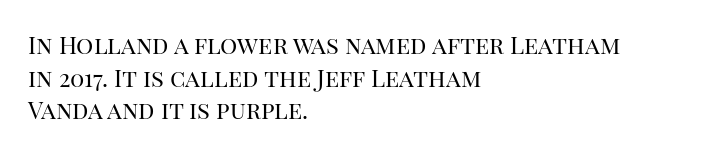
The image shows 24 px text type, upright; set left-aligned, normal line spacing (1.36x), normal letter spacing, not underlined.
